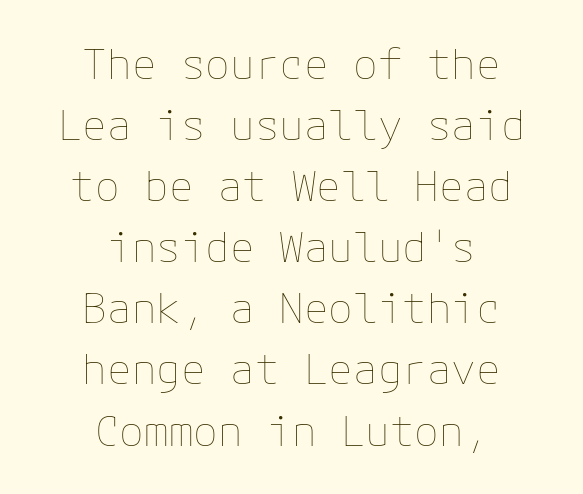
Is this a heavy cut? Hardly; it is regular or lighter. Observe the ordinary spacing: letters are neighbours, not strangers. Where is the straight margin? There isn't one; the lines are centered. Unmarked baselines from the first word to the last. Each new line begins a customary step beneath the previous one. The font's upright variant was chosen for this text.
